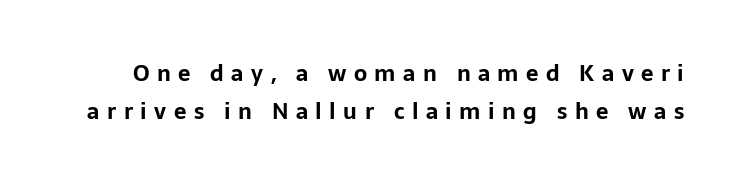
Strokes here are thick enough to call this a true bold. The letters stand straight up with perfectly vertical stems. Glance below the letters and you will spot only blank space. The letters are spread apart with noticeably loose tracking.
